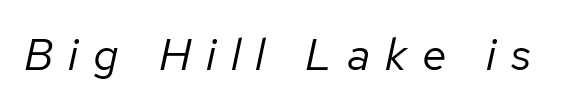
Q: Is the text bold? A: No.
Q: Is the text italic (slanted)? A: Yes, it leans right by about 12 degrees.
Q: Is the text underlined? A: No.
Q: Is the spacing between letters normal or unusually wide? A: Unusually wide.
Q: Width (condensed, normal, or wide)? A: Normal.
Q: Stroke contrast? A: Low.
Q: x-height? A: Medium.
Q: Monospaced? A: No.
